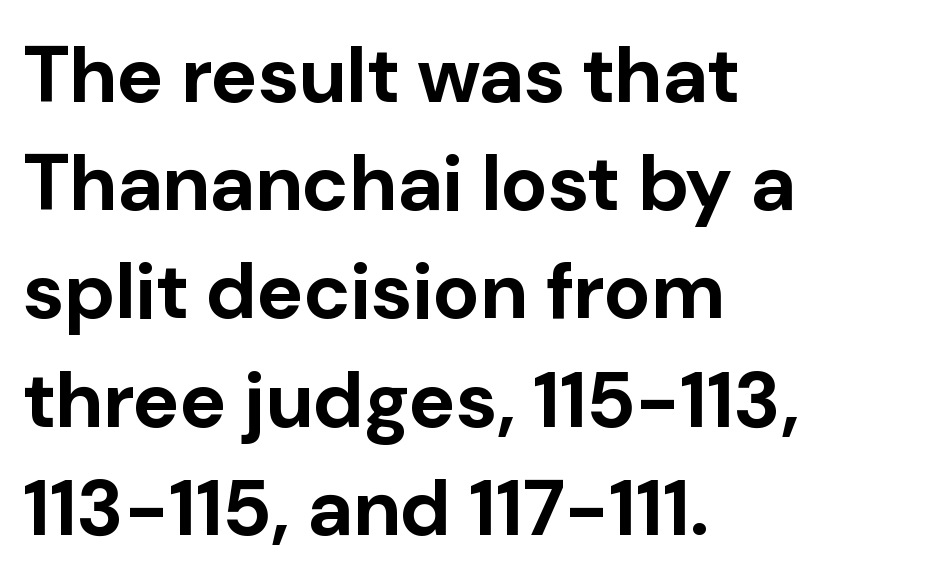
Q: Is the text bold? A: Yes.
Q: Is the text italic (slanted)? A: No, it is upright.
Q: Is the typeface a serif or a sans-serif typeface? A: Sans-serif.
Q: Is the text underlined? A: No.
Q: How is the paragraph aligned? A: Left-aligned.
Q: Is the spacing between letters normal or unusually wide? A: Normal.
Q: Is the spacing between lines tight, normal or loose? A: Normal.
Q: Width (condensed, normal, or wide)? A: Normal.
Q: Stroke contrast? A: Low.
Q: x-height? A: Medium.
Q: Monospaced? A: No.
